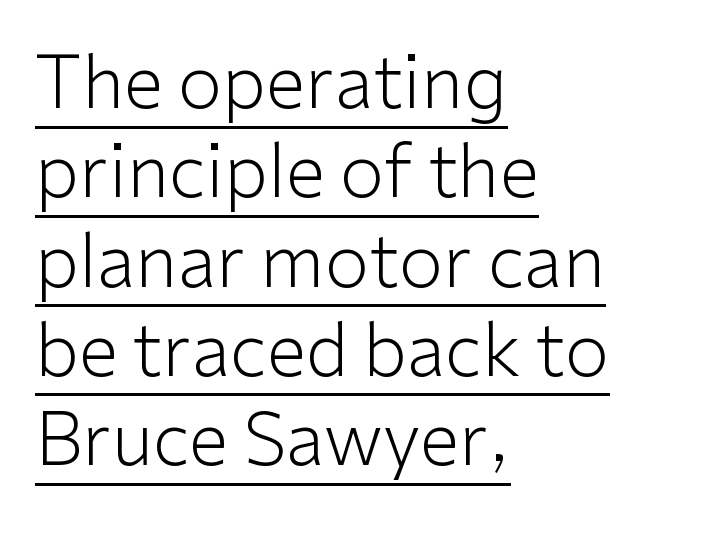
The image shows 72 px light sans-serif type, upright; set left-aligned, line spacing 1.24x, normal letter spacing, underlined; low stroke contrast and a medium x-height.
